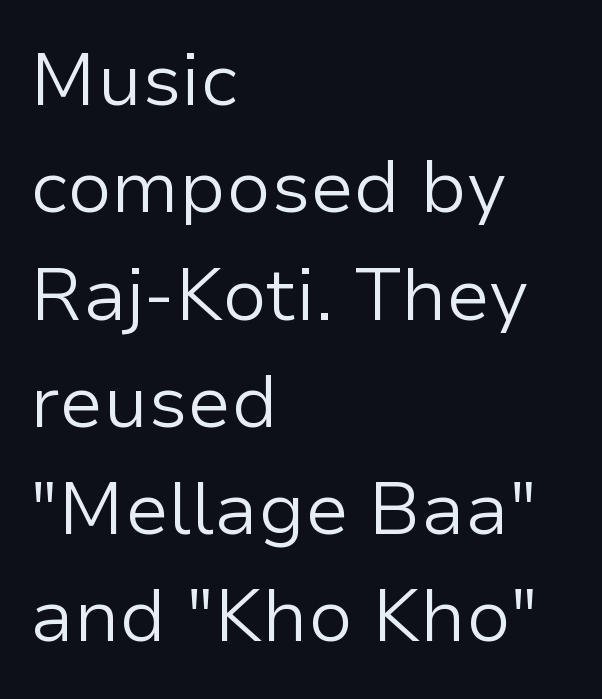
Q: Is the text bold? A: No.
Q: Is the text italic (slanted)? A: No, it is upright.
Q: Is the typeface a serif or a sans-serif typeface? A: Sans-serif.
Q: Is the text underlined? A: No.
Q: How is the paragraph aligned? A: Left-aligned.
Q: Is the spacing between letters normal or unusually wide? A: Normal.
Q: Is the spacing between lines tight, normal or loose? A: Normal.
Q: Width (condensed, normal, or wide)? A: Normal.
Q: Stroke contrast? A: Low.
Q: x-height? A: Medium.
Q: Monospaced? A: No.
